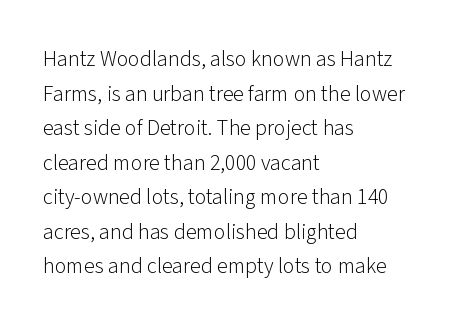
{"italic": "no", "bold": "no", "underline": "no", "align": "left", "line_spacing": "normal", "line_spacing_ratio": 1.57, "letter_spacing": "normal", "letter_spacing_em": 0.0, "glyph_px": 22}
